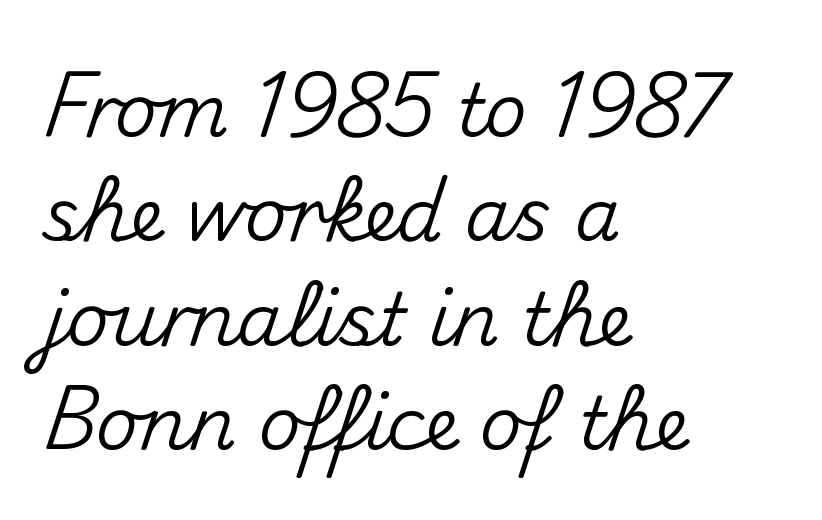
Q: Is the text italic (slanted)? A: Yes.
Q: Is the typeface a serif or a sans-serif typeface? A: Sans-serif.
Q: Is the text underlined? A: No.
Q: How is the paragraph aligned? A: Left-aligned.
Q: Is the spacing between letters normal or unusually wide? A: Normal.
Q: Is the spacing between lines tight, normal or loose? A: Normal.
Q: Width (condensed, normal, or wide)? A: Normal.
Q: Stroke contrast? A: Medium.
Q: x-height? A: Small.
Q: Monospaced? A: No.
